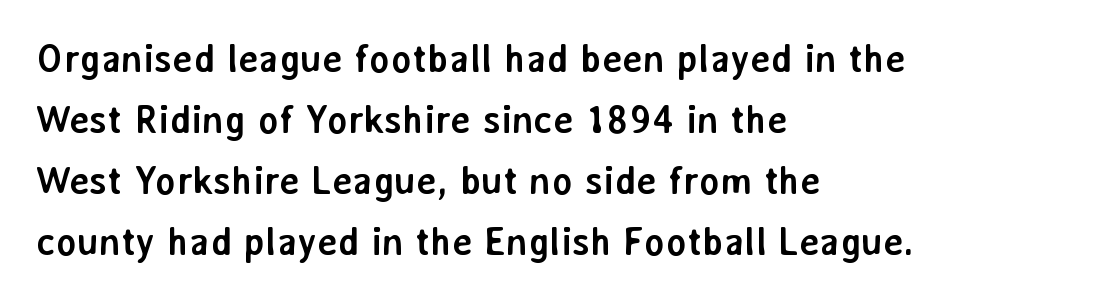
Bare-footed words on every line. The font is running at its bold setting. Typographically, this falls in the sans-serif category. The rendering uses a moderate line-height, typical for paragraphs. Line beginnings align vertically; line endings do not. Quick note: not italic, upright.
